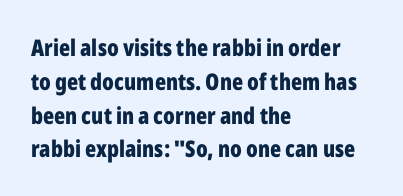
{"italic": "no", "bold": "yes", "underline": "no", "align": "left", "line_spacing": "normal", "line_spacing_ratio": 1.47, "letter_spacing": "normal", "letter_spacing_em": 0.0, "glyph_px": 23}
